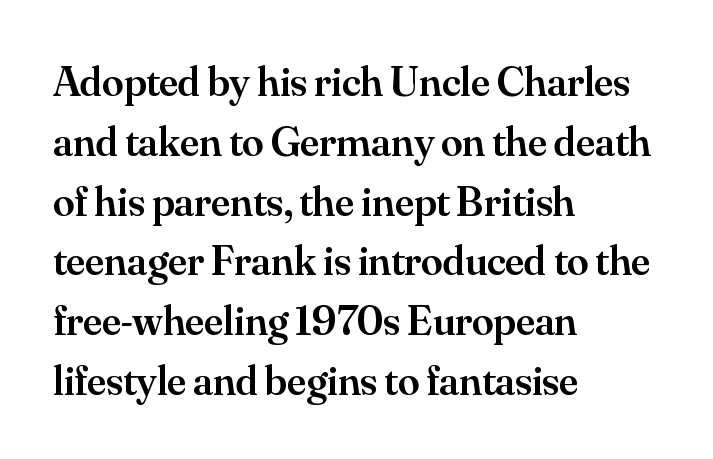
Q: Is the text bold? A: Semi-bold.
Q: Is the text italic (slanted)? A: No, it is upright.
Q: Is the typeface a serif or a sans-serif typeface? A: Serif.
Q: Is the text underlined? A: No.
Q: How is the paragraph aligned? A: Left-aligned.
Q: Is the spacing between letters normal or unusually wide? A: Normal.
Q: Is the spacing between lines tight, normal or loose? A: Normal.
Q: Width (condensed, normal, or wide)? A: Normal.
Q: Stroke contrast? A: Medium.
Q: x-height? A: Small.
Q: Monospaced? A: No.
